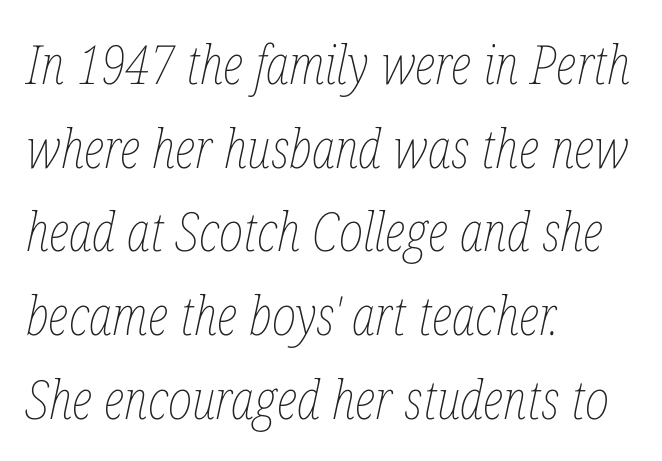
The rendering uses natural spacing where letterforms have individual widths. Which margin do the lines hug? The left one — the right edge is uneven. Weight class: somewhere from thin through regular. In terms of letterspacing, this is plain default setting. Slant detected: the letters are inclined. The space beneath each line is pristine and unruled.
